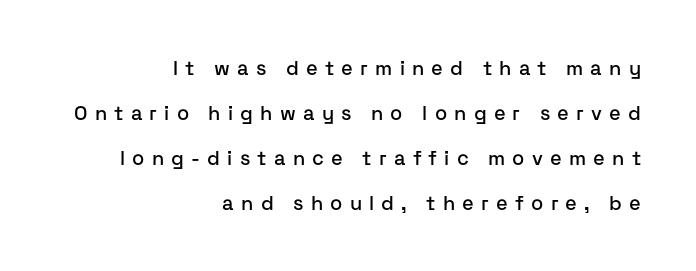
Notice the wide empty band between every row — that's loose leading. The rag falls on the left side of this text block. A clean baseline with only descenders dipping below it. Is the letter spacing exaggerated? Yes — the characters are pushed far apart. Posture: upright roman.
